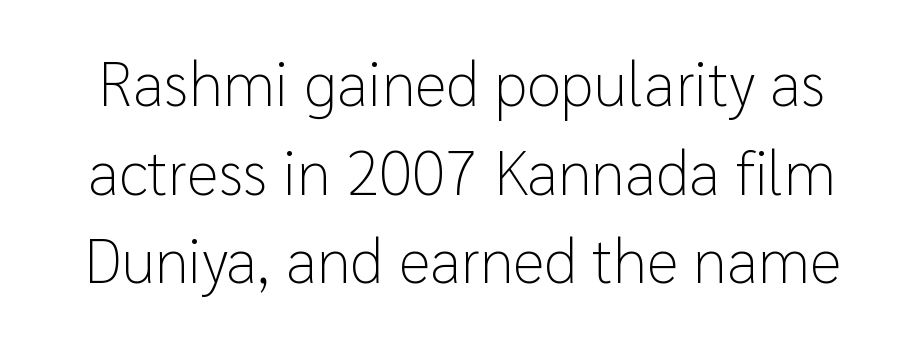
Q: Is the text bold? A: No.
Q: Is the text italic (slanted)? A: No, it is upright.
Q: Is the typeface a serif or a sans-serif typeface? A: Sans-serif.
Q: Is the text underlined? A: No.
Q: Is the spacing between letters normal or unusually wide? A: Normal.
Q: Is the spacing between lines tight, normal or loose? A: Normal.
Q: Width (condensed, normal, or wide)? A: Normal.
Q: Stroke contrast? A: Low.
Q: x-height? A: Medium.
Q: Monospaced? A: No.
